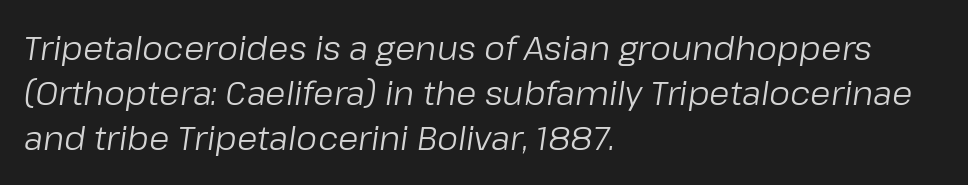
The image shows 33 px regular-weight type, italic (leaning right); set left-aligned, normal line spacing (1.37x), normal letter spacing, not underlined; low stroke contrast and a medium x-height.
